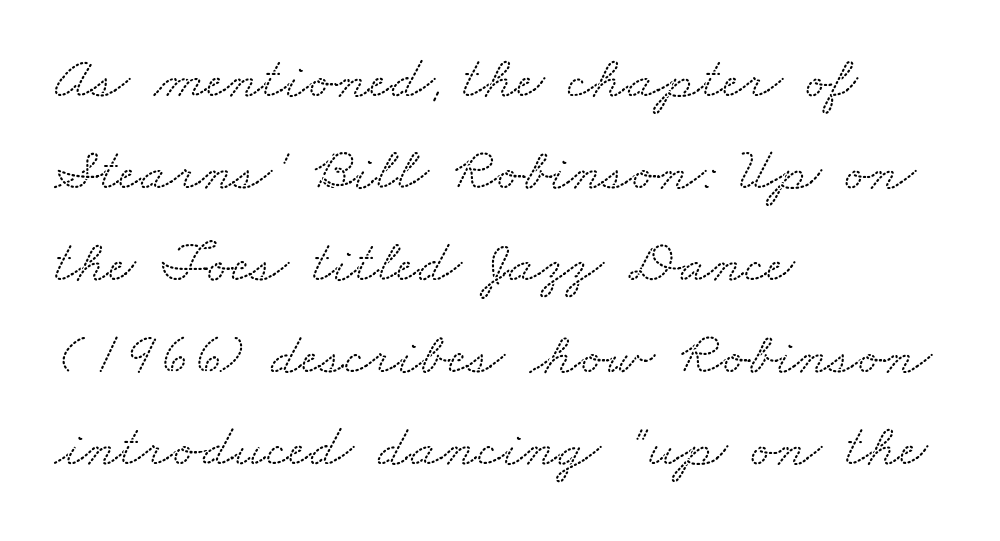
The image shows 61 px wide type; set left-aligned, normal line spacing (1.51x), normal letter spacing, not underlined; low stroke contrast and a small x-height.
